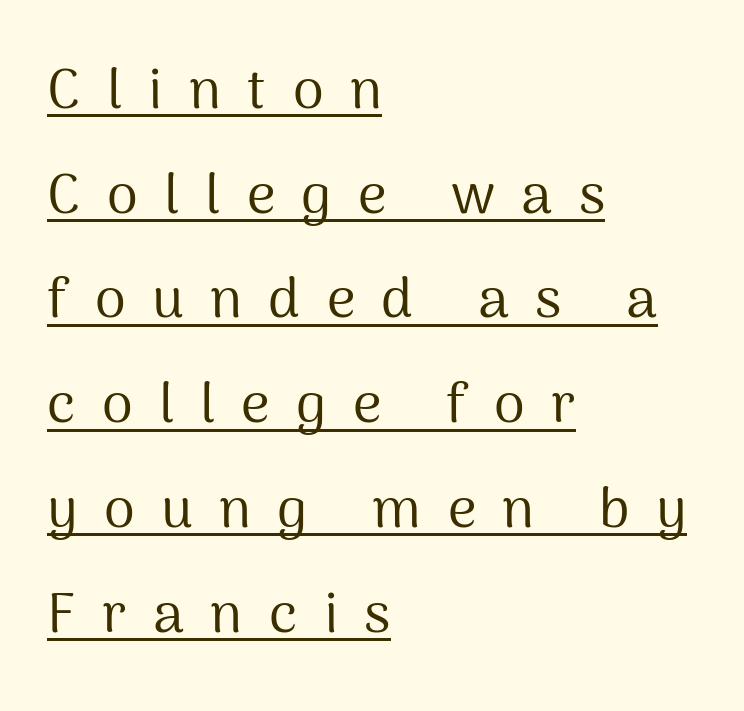
The image shows 56 px regular-weight sans-serif type, upright; set left-aligned, line spacing 1.87x, unusually wide letter spacing (+0.47 em), underlined; medium stroke contrast and a medium x-height.
